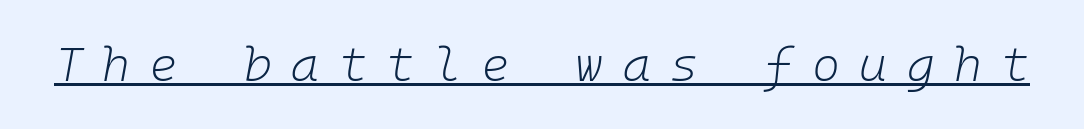
Q: Is the text bold? A: No.
Q: Is the text italic (slanted)? A: Yes, it leans right by about 10 degrees.
Q: Is the text underlined? A: Yes.
Q: Is the spacing between letters normal or unusually wide? A: Unusually wide.
Q: Width (condensed, normal, or wide)? A: Normal.
Q: Stroke contrast? A: Low.
Q: x-height? A: Medium.
Q: Monospaced? A: Yes.
